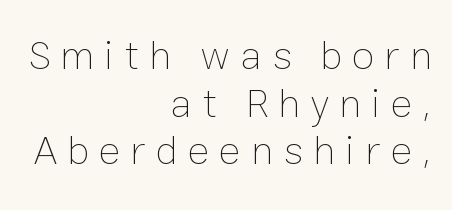
Tracking here is generous; glyphs stand well apart from one another. The rendering uses natural spacing where letterforms have individual widths. Rule under the text: the space is simply empty. Casual observation: everything's shoved over to the right. Do the letters lean? They stand straight.
